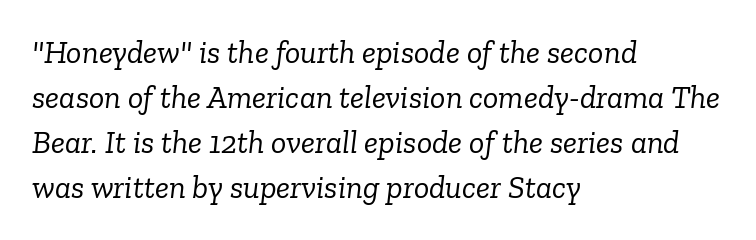
The image shows 32 px light serif type, italic (leaning right); set left-aligned, normal line spacing (1.41x), normal letter spacing, not underlined; low stroke contrast and a medium x-height.
